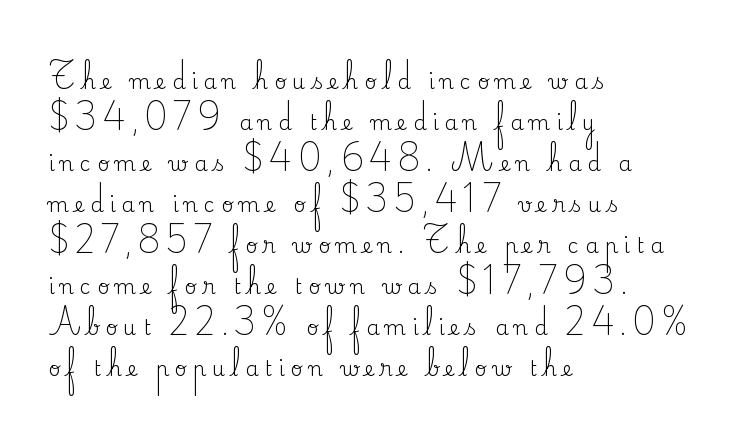
{"italic": "no", "bold": "no", "underline": "no", "align": "left", "line_spacing": "loose", "line_spacing_ratio": 1.95, "letter_spacing": "wide", "letter_spacing_em": 0.28, "glyph_px": 21}
